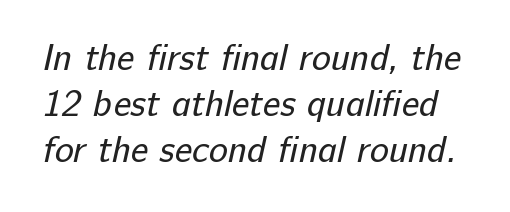
Q: Is the text bold? A: No.
Q: Is the typeface a serif or a sans-serif typeface? A: Sans-serif.
Q: Is the text underlined? A: No.
Q: Is the spacing between letters normal or unusually wide? A: Normal.
Q: Is the spacing between lines tight, normal or loose? A: Normal.
Q: Width (condensed, normal, or wide)? A: Normal.
Q: Stroke contrast? A: Low.
Q: x-height? A: Medium.
Q: Monospaced? A: No.
